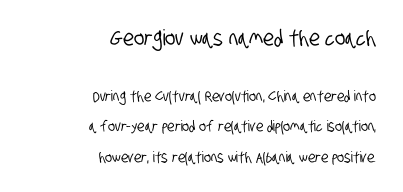
Descenders hang freely into open space. Look at the glyph heights: the upper group is clearly the bigger setting. What's the leading like? Stretched, with rows far apart. Teacher's note: observe the even right margin — that is flush-right alignment. Default kerning and tracking; the words read as compact shapes.
